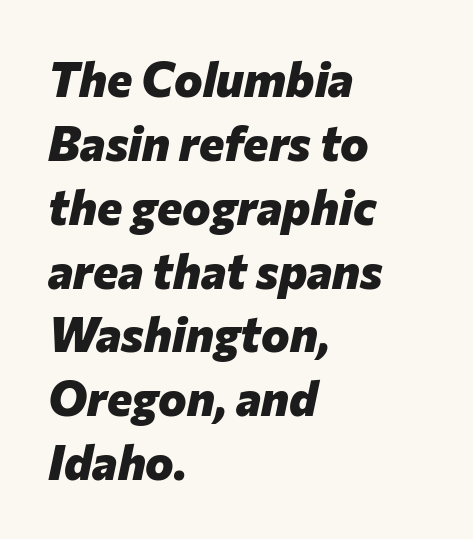
{"italic": "yes", "lean": "right", "slant_degrees": 12, "bold": "yes", "weight": "heavy", "width": "normal", "stroke_contrast": "low", "x_height": "medium", "monospaced": "no", "underline": "no", "align": "left", "line_spacing": "normal", "line_spacing_ratio": 1.33, "letter_spacing": "normal", "letter_spacing_em": 0.0, "glyph_px": 48}
